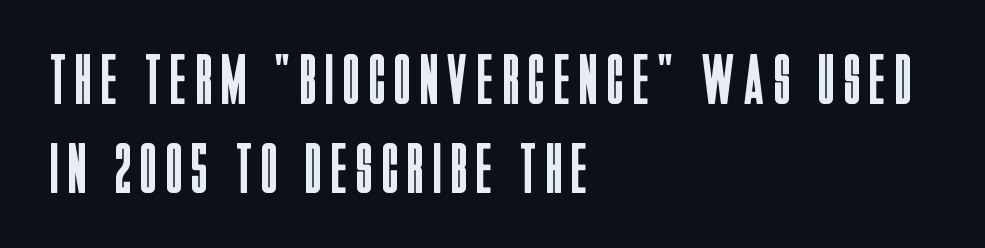
The image shows 71 px regular-weight, condensed sans-serif type, upright; set left-aligned, normal line spacing (1.25x), not underlined; low stroke contrast and a large x-height.
